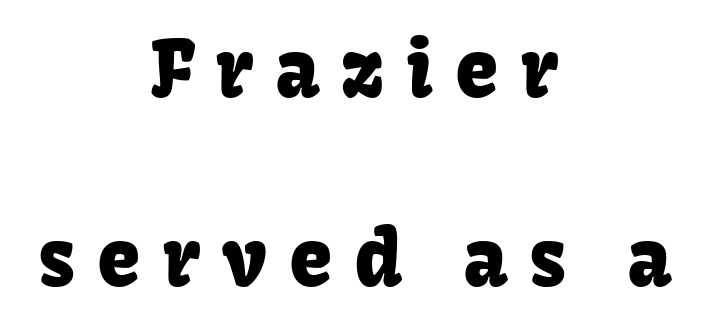
Q: Is the text italic (slanted)? A: No, it is upright.
Q: Is the typeface a serif or a sans-serif typeface? A: Sans-serif.
Q: Is the text underlined? A: No.
Q: How is the paragraph aligned? A: Centered.
Q: Is the spacing between letters normal or unusually wide? A: Unusually wide.
Q: Is the spacing between lines tight, normal or loose? A: Loose.
Q: Width (condensed, normal, or wide)? A: Normal.
Q: Stroke contrast? A: Low.
Q: x-height? A: Medium.
Q: Monospaced? A: No.
